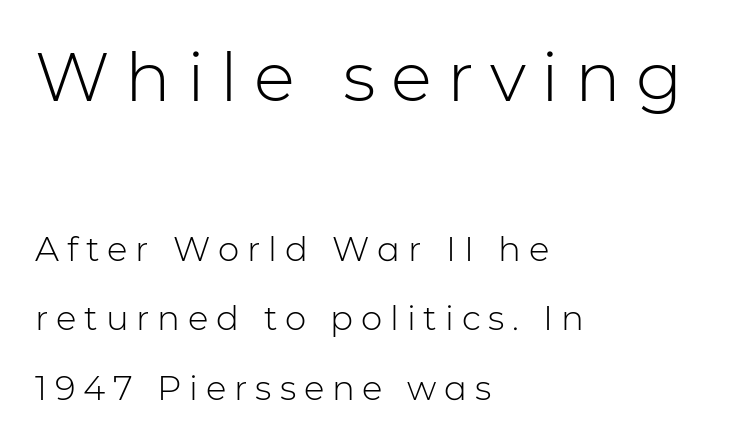
Q: Is the text bold? A: No.
Q: Is the text italic (slanted)? A: No, it is upright.
Q: Is the typeface a serif or a sans-serif typeface? A: Sans-serif.
Q: Is the text underlined? A: No.
Q: How is the paragraph aligned? A: Left-aligned.
Q: Is the spacing between letters normal or unusually wide? A: Unusually wide.
Q: Is the spacing between lines tight, normal or loose? A: Loose.
Q: Which block of text is set in a larger size, the first (top) or the second (bottom)? A: The first (top) one.
Q: Width (condensed, normal, or wide)? A: Normal.
Q: Stroke contrast? A: Low.
Q: x-height? A: Medium.
Q: Monospaced? A: No.
